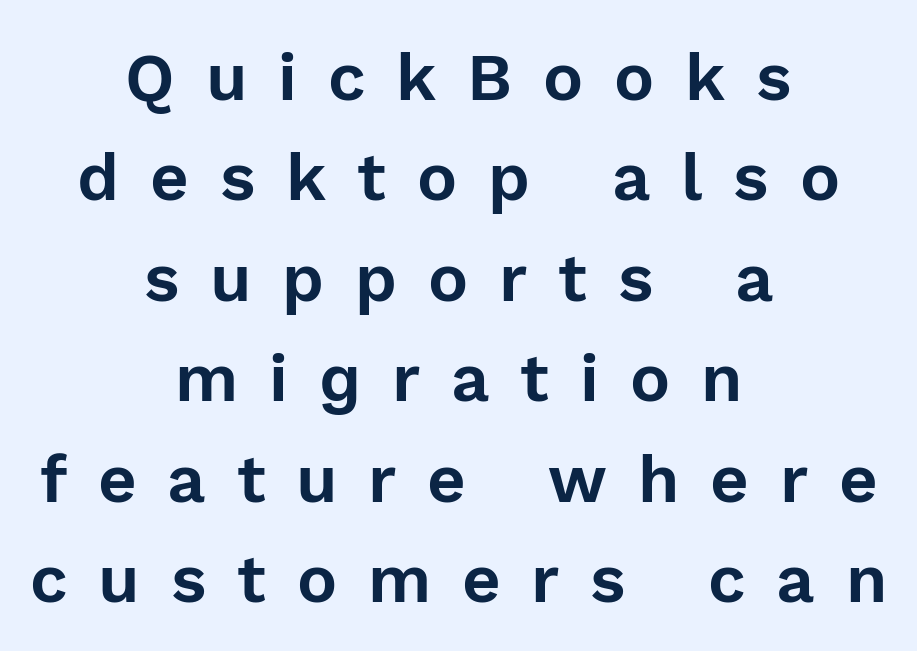
{"serif": "no", "italic": "no", "width": "normal", "x_height": "medium", "monospaced": "no", "underline": "no", "align": "center", "line_spacing": "normal", "line_spacing_ratio": 1.5, "letter_spacing": "wide", "letter_spacing_em": 0.46, "glyph_px": 67}
